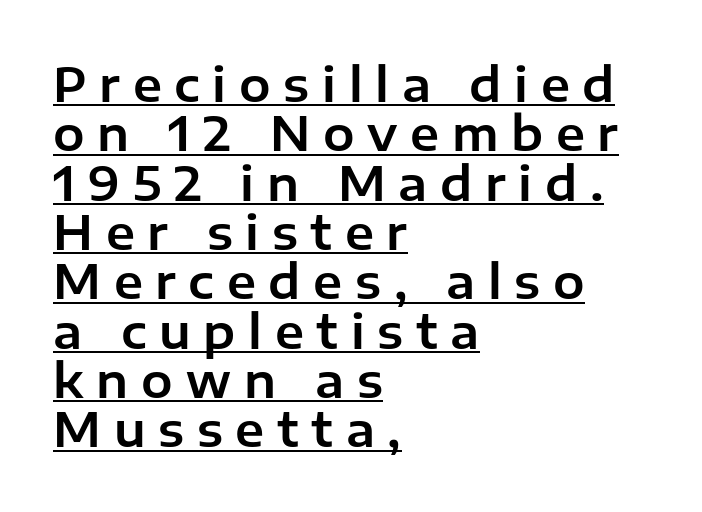
Q: Is the text italic (slanted)? A: No, it is upright.
Q: Is the typeface a serif or a sans-serif typeface? A: Sans-serif.
Q: Is the text underlined? A: Yes.
Q: How is the paragraph aligned? A: Left-aligned.
Q: Is the spacing between letters normal or unusually wide? A: Unusually wide.
Q: Is the spacing between lines tight, normal or loose? A: Tight.
Q: Width (condensed, normal, or wide)? A: Normal.
Q: Stroke contrast? A: Low.
Q: x-height? A: Medium.
Q: Monospaced? A: No.
